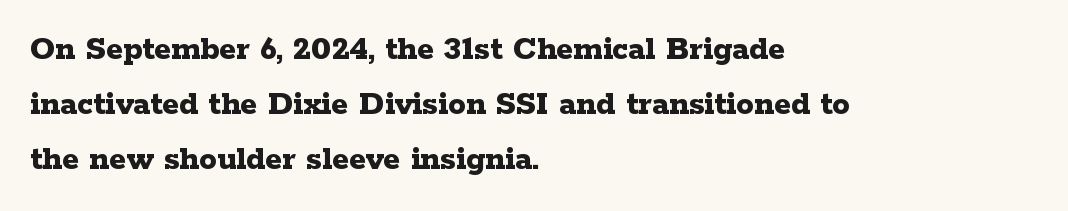
Q: Is the text bold? A: Yes.
Q: Is the text italic (slanted)? A: No, it is upright.
Q: Is the typeface a serif or a sans-serif typeface? A: Serif.
Q: Is the text underlined? A: No.
Q: How is the paragraph aligned? A: Left-aligned.
Q: Is the spacing between letters normal or unusually wide? A: Normal.
Q: Is the spacing between lines tight, normal or loose? A: Normal.
Q: Width (condensed, normal, or wide)? A: Wide.
Q: Stroke contrast? A: Low.
Q: x-height? A: Medium.
Q: Monospaced? A: No.
